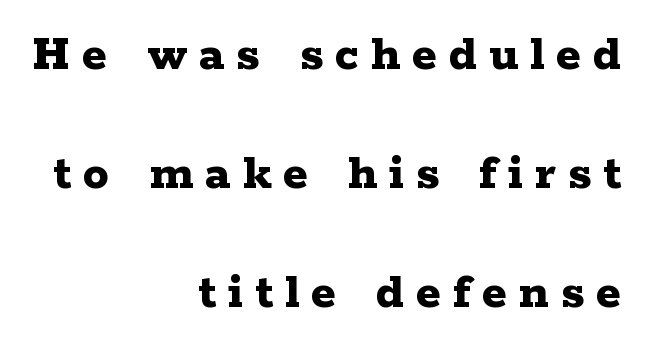
Q: Is the text bold? A: Yes.
Q: Is the text italic (slanted)? A: No, it is upright.
Q: Is the typeface a serif or a sans-serif typeface? A: Serif.
Q: Is the text underlined? A: No.
Q: How is the paragraph aligned? A: Right-aligned.
Q: Is the spacing between letters normal or unusually wide? A: Unusually wide.
Q: Is the spacing between lines tight, normal or loose? A: Loose.
Q: Width (condensed, normal, or wide)? A: Wide.
Q: Stroke contrast? A: Low.
Q: x-height? A: Medium.
Q: Monospaced? A: No.
